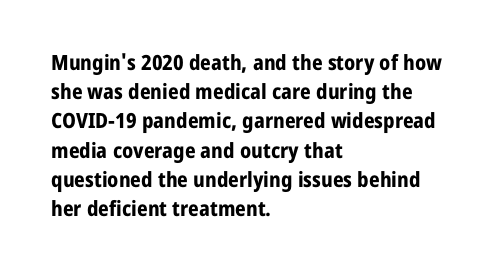
The image shows 21 px bold type, upright; set left-aligned, normal line spacing (1.39x), normal letter spacing, not underlined.
